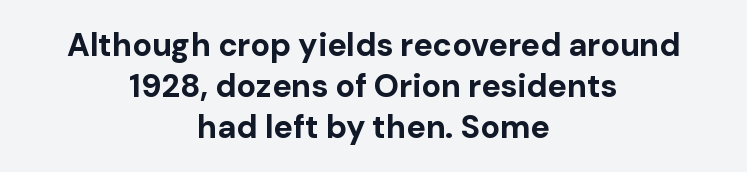
Spacing verdict: proportional, widths tailored to each character. Notice how thick the strokes are: this is what a full bold looks like. Every stem runs plumb, perpendicular to the baseline. The designer left line spacing at the default. The area under the type is left untouched.
